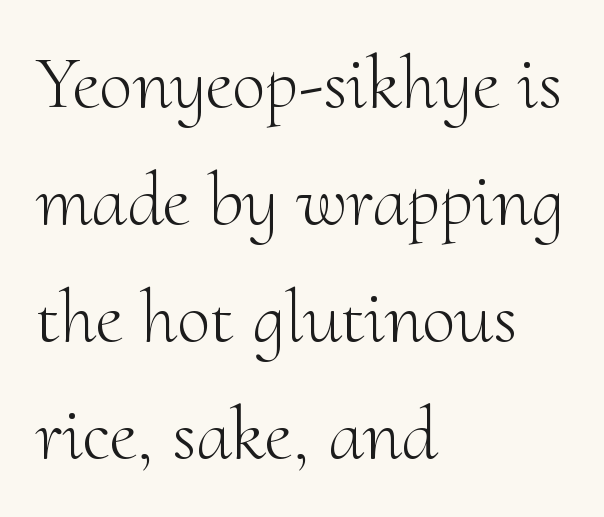
The image shows 76 px light serif type, upright; set left-aligned, normal line spacing (1.54x), normal letter spacing, not underlined; medium stroke contrast and a small x-height.
